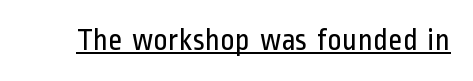
{"serif": "no", "italic": "no", "bold": "no", "weight": "regular", "width": "condensed", "stroke_contrast": "low", "x_height": "medium", "monospaced": "no", "underline": "yes", "letter_spacing": "normal", "letter_spacing_em": 0.0, "glyph_px": 31}
